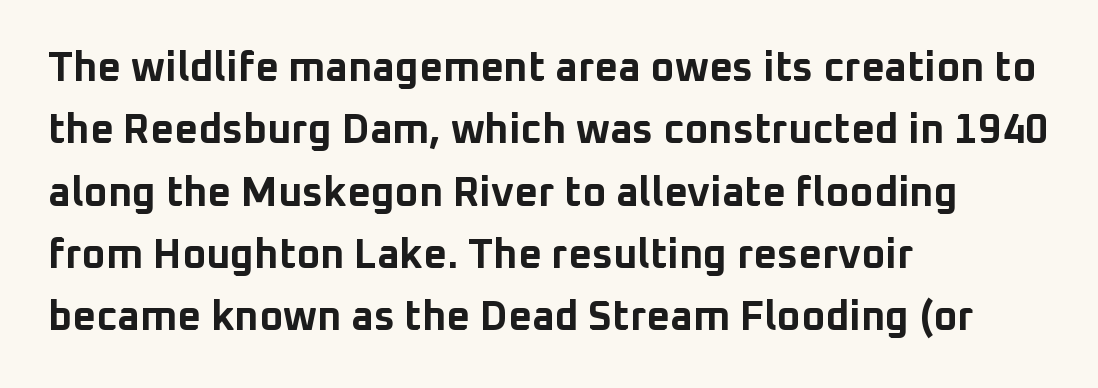
Q: Is the text bold? A: Yes.
Q: Is the text italic (slanted)? A: No, it is upright.
Q: Is the typeface a serif or a sans-serif typeface? A: Sans-serif.
Q: Is the text underlined? A: No.
Q: How is the paragraph aligned? A: Left-aligned.
Q: Is the spacing between letters normal or unusually wide? A: Normal.
Q: Is the spacing between lines tight, normal or loose? A: Normal.
Q: Width (condensed, normal, or wide)? A: Normal.
Q: Stroke contrast? A: Low.
Q: x-height? A: Medium.
Q: Monospaced? A: No.
